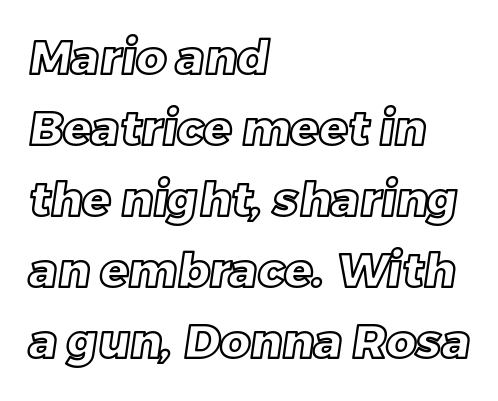
{"width": "normal", "x_height": "large", "monospaced": "no", "underline": "no", "align": "left", "line_spacing": "normal", "line_spacing_ratio": 1.51, "letter_spacing": "normal", "letter_spacing_em": 0.0, "glyph_px": 47}
